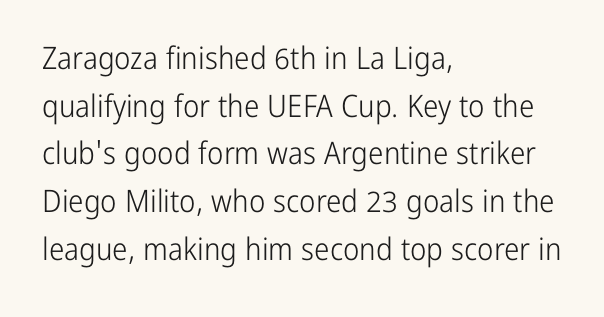
Q: Is the text bold? A: No.
Q: Is the text italic (slanted)? A: No, it is upright.
Q: Is the typeface a serif or a sans-serif typeface? A: Sans-serif.
Q: Is the text underlined? A: No.
Q: How is the paragraph aligned? A: Left-aligned.
Q: Is the spacing between letters normal or unusually wide? A: Normal.
Q: Is the spacing between lines tight, normal or loose? A: Normal.
Q: Width (condensed, normal, or wide)? A: Condensed.
Q: Stroke contrast? A: Low.
Q: x-height? A: Medium.
Q: Monospaced? A: No.
